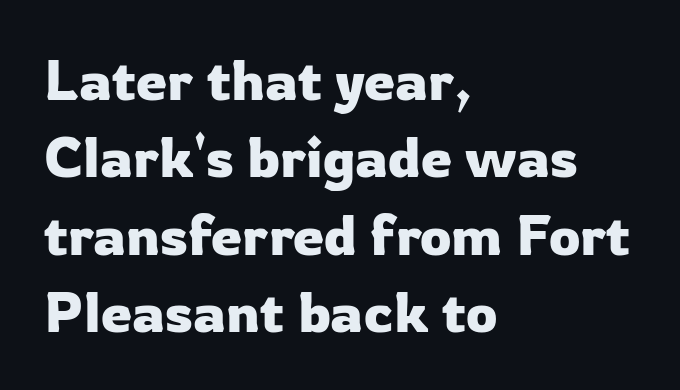
The image shows 56 px sans-serif type, upright; set left-aligned, normal line spacing (1.38x), normal letter spacing, not underlined; low stroke contrast and a medium x-height.
